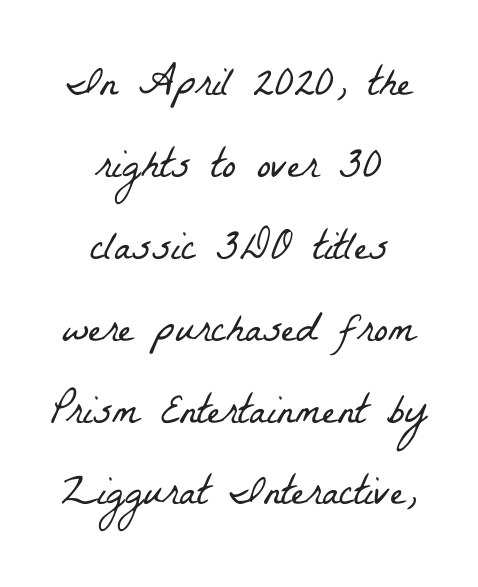
Q: Is the text bold? A: No.
Q: Is the typeface a serif or a sans-serif typeface? A: Serif.
Q: Is the text underlined? A: No.
Q: How is the paragraph aligned? A: Centered.
Q: Is the spacing between letters normal or unusually wide? A: Normal.
Q: Is the spacing between lines tight, normal or loose? A: Loose.
Q: Width (condensed, normal, or wide)? A: Condensed.
Q: Stroke contrast? A: Low.
Q: x-height? A: Medium.
Q: Monospaced? A: No.
